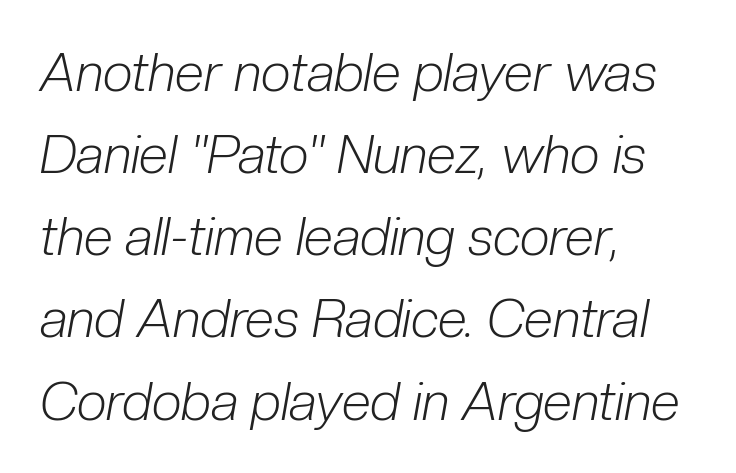
{"italic": "yes", "lean": "right", "slant_degrees": 10, "bold": "no", "weight": "light", "width": "condensed", "stroke_contrast": "low", "x_height": "medium", "monospaced": "no", "underline": "no", "align": "left", "line_spacing": "normal", "line_spacing_ratio": 1.55, "letter_spacing": "normal", "letter_spacing_em": 0.0, "glyph_px": 53}
